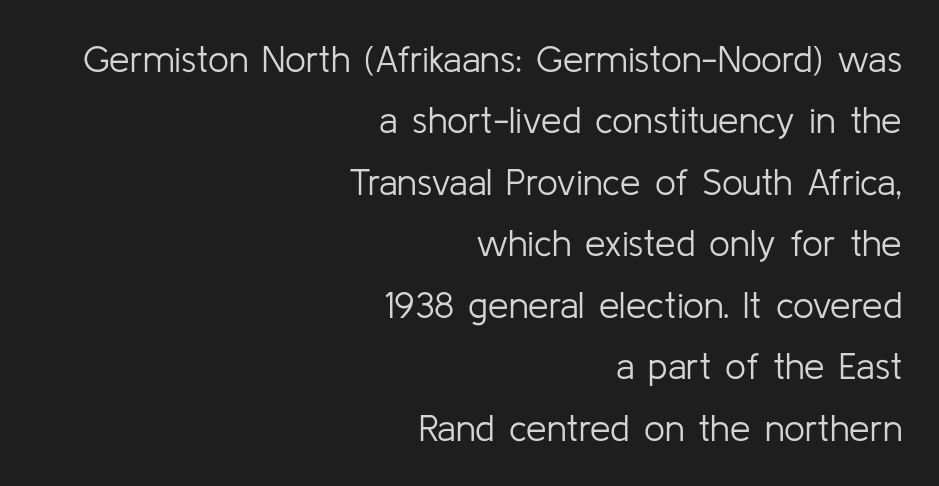
{"serif": "no", "italic": "no", "bold": "no", "weight": "light", "width": "normal", "stroke_contrast": "low", "x_height": "medium", "monospaced": "no", "underline": "no", "align": "right", "line_spacing": "normal", "line_spacing_ratio": 1.66, "letter_spacing": "normal", "letter_spacing_em": 0.0, "glyph_px": 37}
